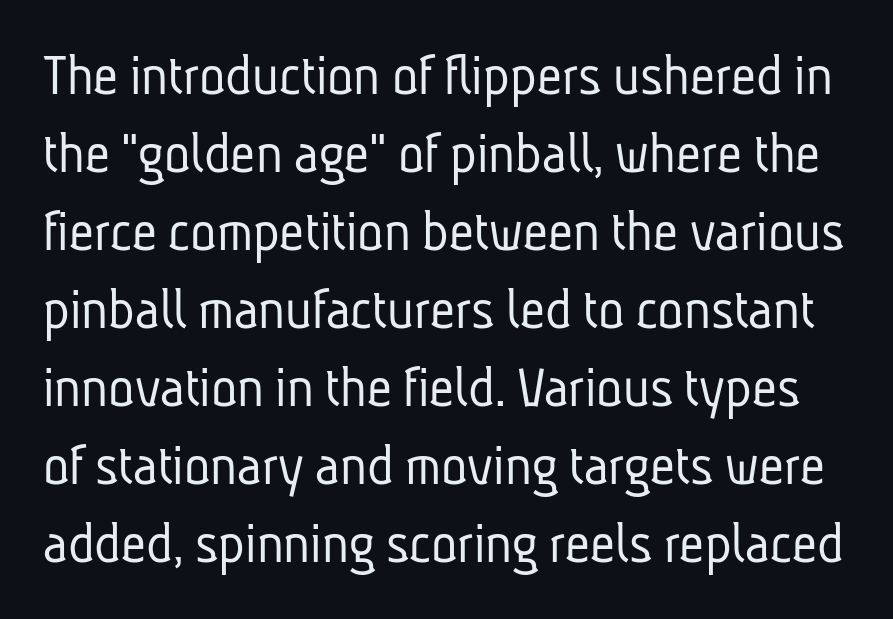
The image shows 61 px light, condensed sans-serif type; set normal line spacing (1.28x), normal letter spacing, not underlined; low stroke contrast and a medium x-height.
